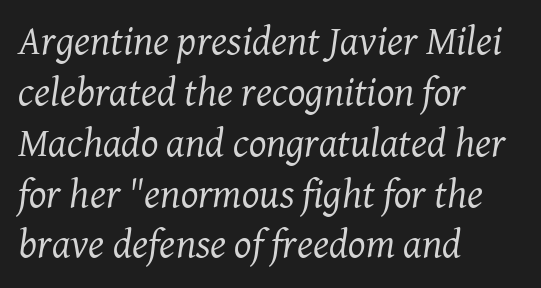
Q: Is the text bold? A: No.
Q: Is the text italic (slanted)? A: Yes, it leans right by about 8 degrees.
Q: Is the typeface a serif or a sans-serif typeface? A: Serif.
Q: Is the text underlined? A: No.
Q: How is the paragraph aligned? A: Left-aligned.
Q: Is the spacing between letters normal or unusually wide? A: Normal.
Q: Width (condensed, normal, or wide)? A: Normal.
Q: Stroke contrast? A: Medium.
Q: x-height? A: Medium.
Q: Monospaced? A: No.
